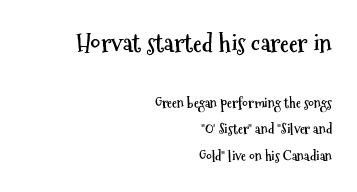
Heft: maximum for text — a bold. Posture: straight, roman, zero tilt. Descender tails drop into unmarked territory. The letterforms sit shoulder to shoulder at normal distance. Quick note: interline space is abundant. Each line ends at the same right margin while the left side varies.
